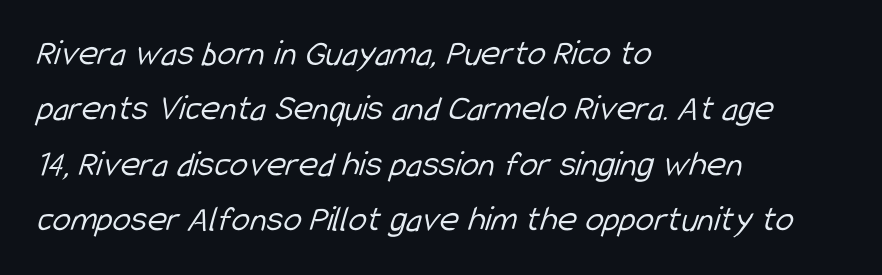
Q: Is the text bold? A: No.
Q: Is the typeface a serif or a sans-serif typeface? A: Sans-serif.
Q: Is the text underlined? A: No.
Q: How is the paragraph aligned? A: Left-aligned.
Q: Is the spacing between letters normal or unusually wide? A: Normal.
Q: Is the spacing between lines tight, normal or loose? A: Normal.
Q: Width (condensed, normal, or wide)? A: Condensed.
Q: Stroke contrast? A: Low.
Q: x-height? A: Medium.
Q: Monospaced? A: No.
